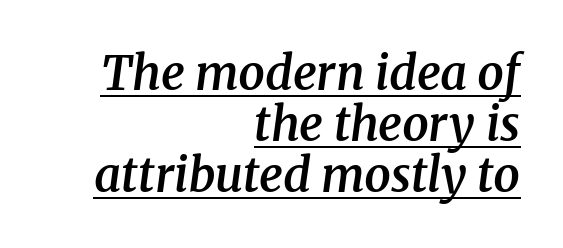
Observe the lean: these are italic letterforms. Serifs: yes, visible at the terminals of the letterforms. Leftover space on each line is placed entirely before the opening word. Baseline-to-baseline distance is barely more than the letter height.
